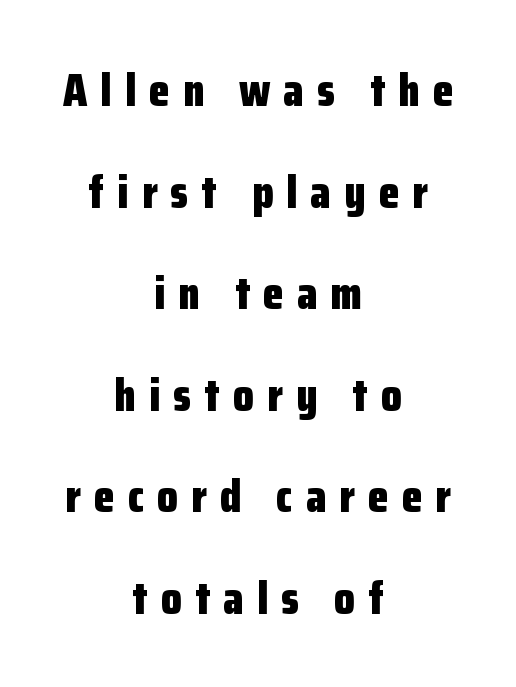
Examine the stroke ends and you'll find no serifs. Regarding leading, the lines here are spaced well apart. Notice how thick the strokes are: this is what a full bold looks like. The axis of the letterforms is exactly vertical.
